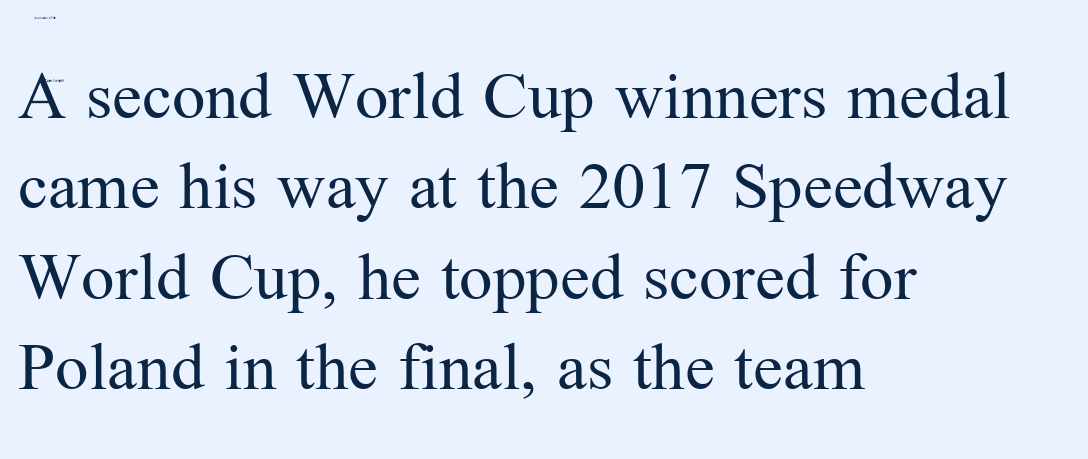
{"serif": "yes", "italic": "no", "bold": "no", "weight": "regular", "width": "normal", "stroke_contrast": "medium", "x_height": "medium", "monospaced": "no", "underline": "no", "align": "left", "line_spacing_ratio": 1.22, "letter_spacing": "normal", "letter_spacing_em": 0.0, "glyph_px": 74}
